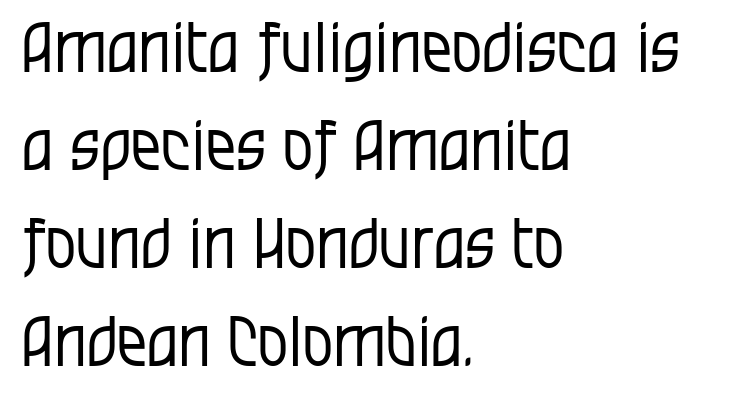
The image shows 68 px regular-weight, condensed sans-serif type, upright; set left-aligned, normal line spacing (1.44x), normal letter spacing, not underlined; low stroke contrast and a large x-height.
